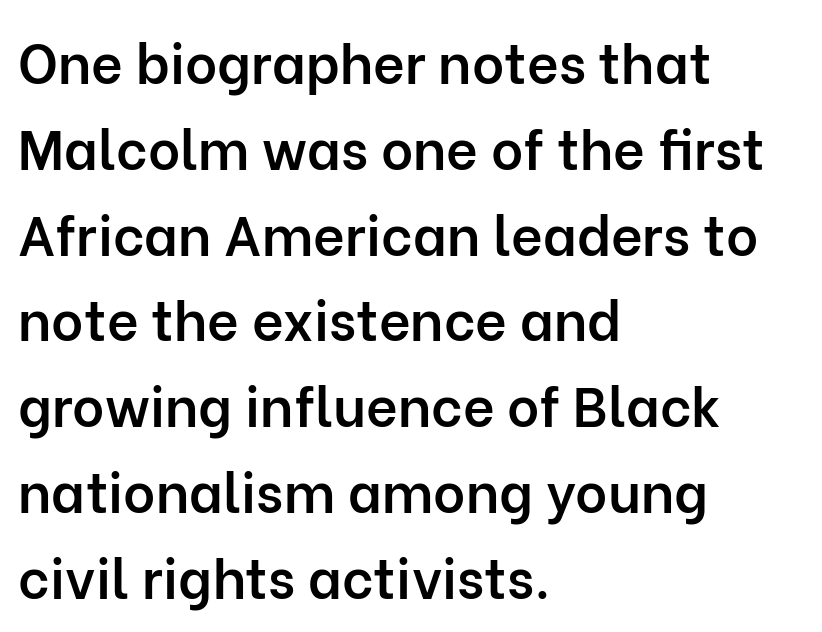
Q: Is the text bold? A: Semi-bold.
Q: Is the text italic (slanted)? A: No, it is upright.
Q: Is the typeface a serif or a sans-serif typeface? A: Sans-serif.
Q: Is the text underlined? A: No.
Q: How is the paragraph aligned? A: Left-aligned.
Q: Is the spacing between letters normal or unusually wide? A: Normal.
Q: Is the spacing between lines tight, normal or loose? A: Normal.
Q: Width (condensed, normal, or wide)? A: Normal.
Q: Stroke contrast? A: Low.
Q: x-height? A: Medium.
Q: Monospaced? A: No.
